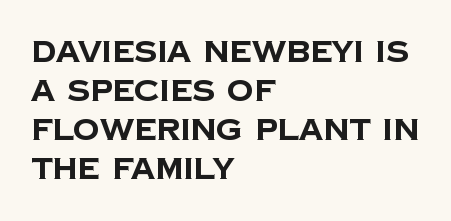
The image shows 30 px bold sans-serif type; set left-aligned, normal line spacing (1.3x), normal letter spacing, not underlined; low stroke contrast and a large x-height.
